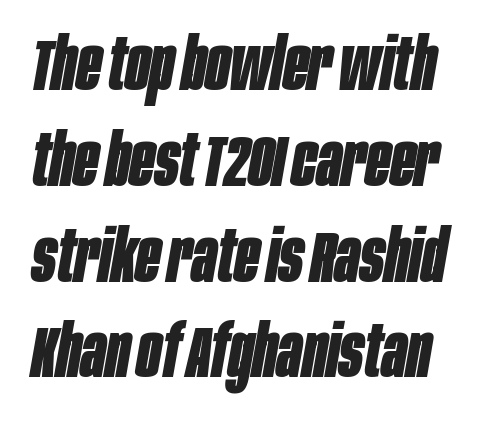
The image shows 72 px bold, condensed type, italic (leaning right); set normal line spacing (1.33x), normal letter spacing, not underlined; low stroke contrast and a large x-height.
